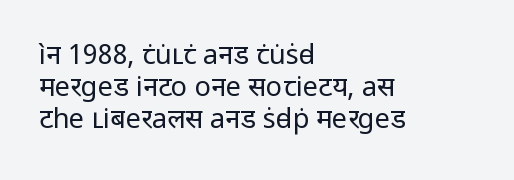
Check under the words: just untouched page. Observe the ordinary spacing: letters are neighbours, not strangers. Stems and bowls with no extra thickness — not bold. The ragged edge is on the right, which tells us the setting is flush left.
